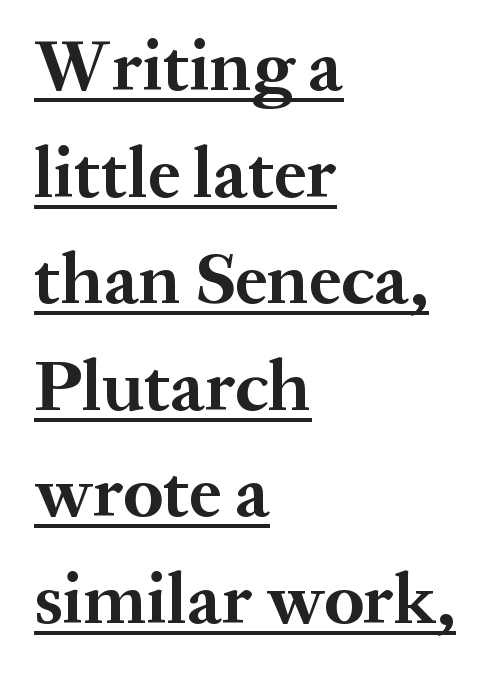
Characters follow at the spacing the type designer built in. What kind of face is this? One with serifs. The lettering is marked with a stroke running underneath it. The font is running at its bold setting. This sample keeps an unexceptional amount of space between lines.
